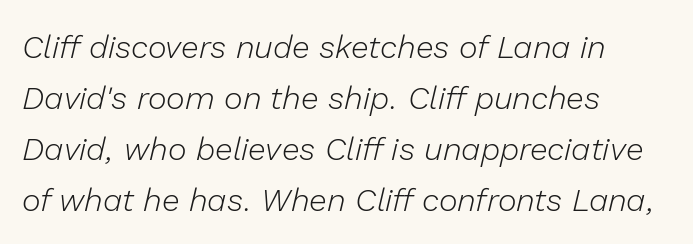
The image shows 32 px light type, italic (leaning right); set left-aligned, normal line spacing (1.59x), normal letter spacing, not underlined; low stroke contrast and a medium x-height.
